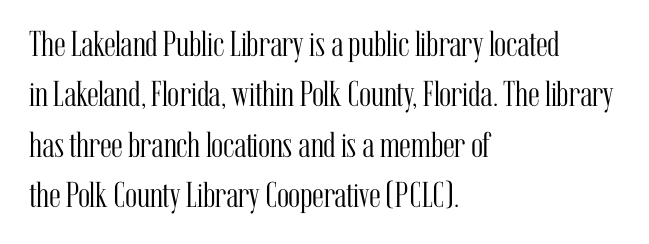
{"serif": "yes", "italic": "no", "bold": "no", "weight": "light", "width": "condensed", "stroke_contrast": "medium", "x_height": "medium", "monospaced": "no", "underline": "no", "align": "left", "line_spacing": "normal", "line_spacing_ratio": 1.4, "letter_spacing": "normal", "letter_spacing_em": 0.0, "glyph_px": 36}
